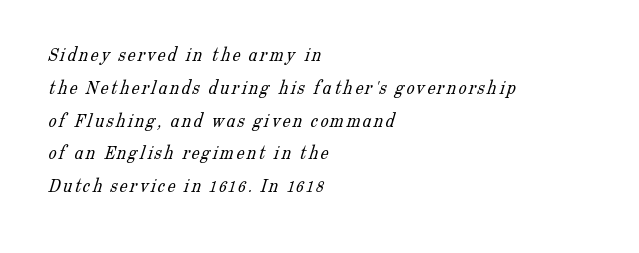
The image shows 20 px text type; set left-aligned, normal line spacing (1.64x), not underlined.
